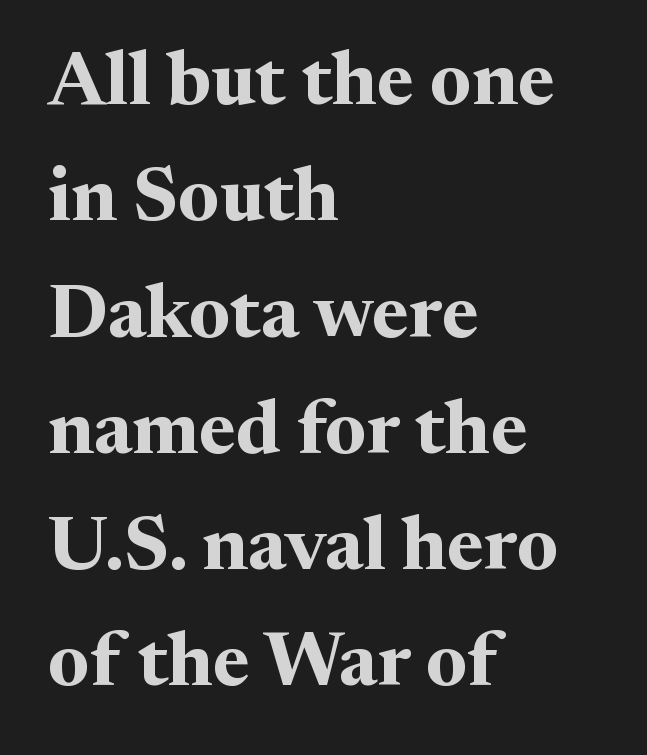
{"serif": "yes", "italic": "no", "bold": "yes", "weight": "bold", "width": "normal", "stroke_contrast": "medium", "x_height": "medium", "monospaced": "no", "underline": "no", "align": "left", "line_spacing": "normal", "line_spacing_ratio": 1.53, "letter_spacing": "normal", "letter_spacing_em": 0.0, "glyph_px": 76}
